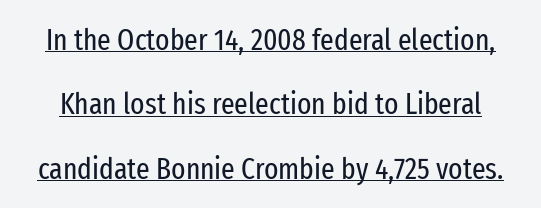
{"serif": "no", "italic": "no", "bold": "no", "weight": "regular", "width": "condensed", "stroke_contrast": "low", "x_height": "medium", "monospaced": "no", "underline": "yes", "line_spacing": "loose", "line_spacing_ratio": 2.15, "letter_spacing": "normal", "letter_spacing_em": 0.0, "glyph_px": 30}
